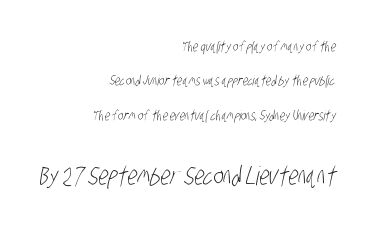
The image shows 26 px text type; set right-aligned, loose line spacing (2.46x), normal letter spacing, not underlined; the second (bottom) block is 1.86x larger.
